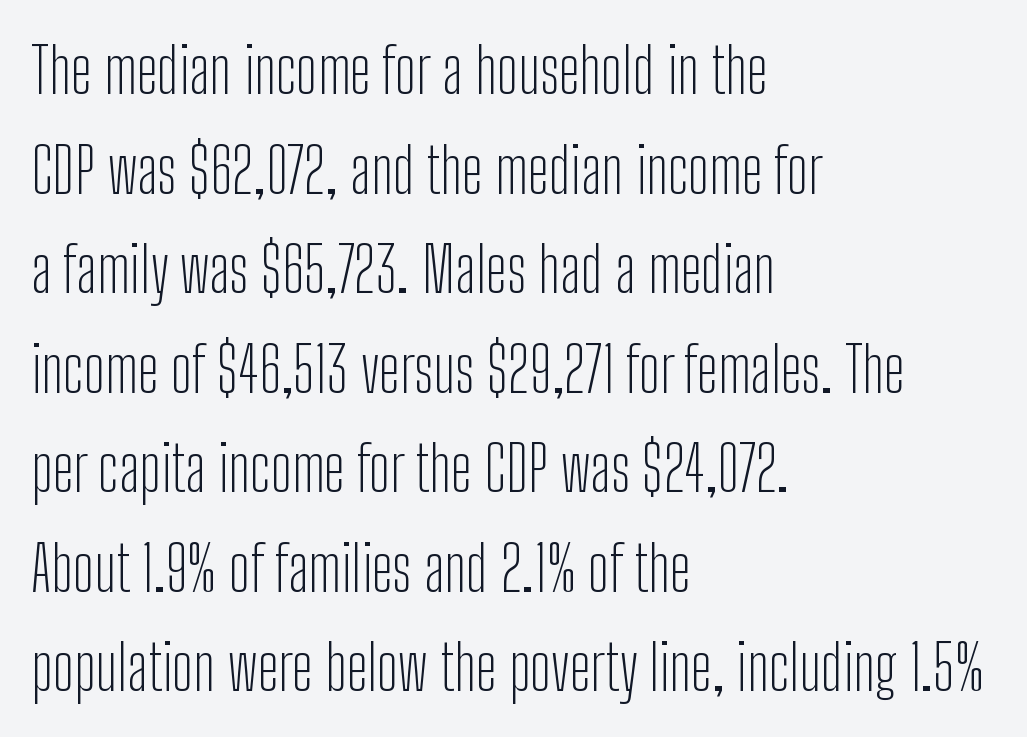
Letters rest on an invisible, unmarked baseline. A student would call this left alignment; a typographer would say flush left, rag right. The type sits square on the baseline with zero lean. Characters follow at the spacing the type designer built in.
